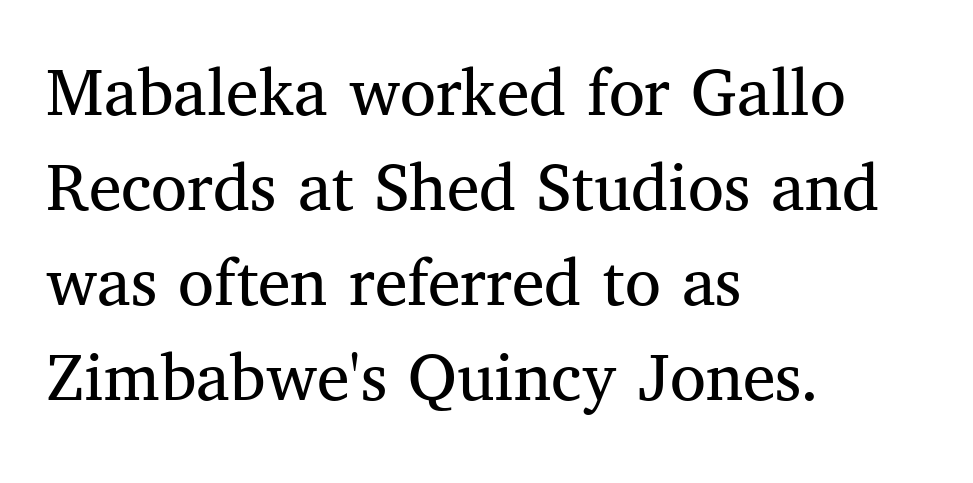
Style check: upright. Tracking here is standard; glyphs follow each other at the usual distance. In terms of leading, this rendering sits right in the middle. Proportional: the letters do not fall into vertical columns. Honestly, there is no underline to notice here at all. Serifs: yes, visible at the terminals of the letterforms.
